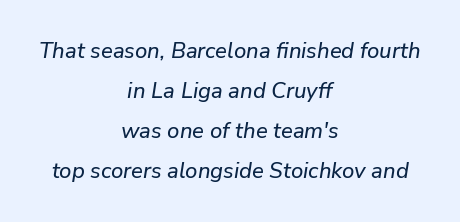
{"italic": "yes", "lean": "right", "slant_degrees": 9, "underline": "no", "align": "center", "line_spacing_ratio": 1.82, "letter_spacing": "normal", "letter_spacing_em": 0.0, "glyph_px": 22}
